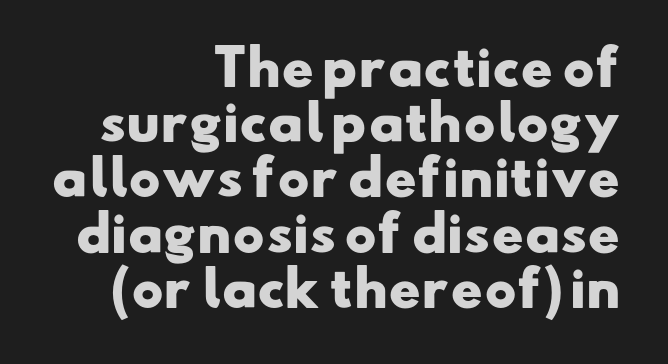
{"serif": "no", "bold": "yes", "weight": "heavy", "width": "wide", "stroke_contrast": "low", "x_height": "small", "monospaced": "no", "underline": "no", "align": "right", "line_spacing": "tight", "line_spacing_ratio": 1.15, "letter_spacing": "normal", "letter_spacing_em": 0.0, "glyph_px": 48}
